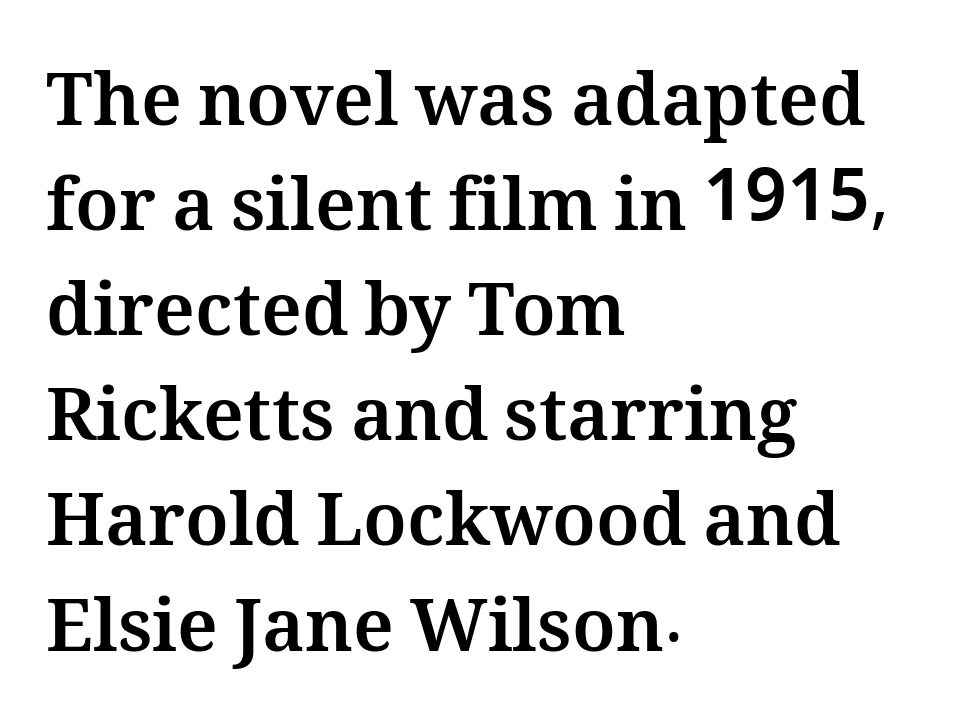
The glyphs are unaccompanied by any horizontal stroke below them. The rendering anchors every line to the left-hand side. This is the regular roman posture of the typeface. Pretty heavy lettering here — definitely bold. Nothing unusual about the tracking: characters are spaced as the font intends. Here the designer chose a conventional face with non-uniform glyph widths.
